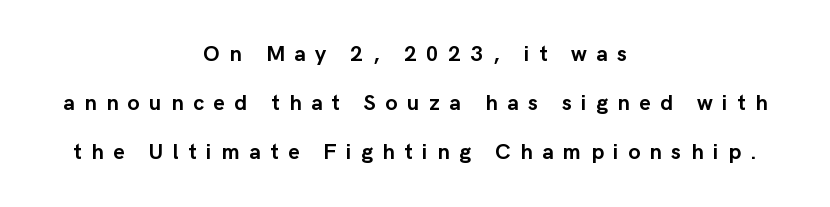
The image shows 22 px bold type, upright; set centered, loose line spacing (2.22x), unusually wide letter spacing (+0.43 em), not underlined.
